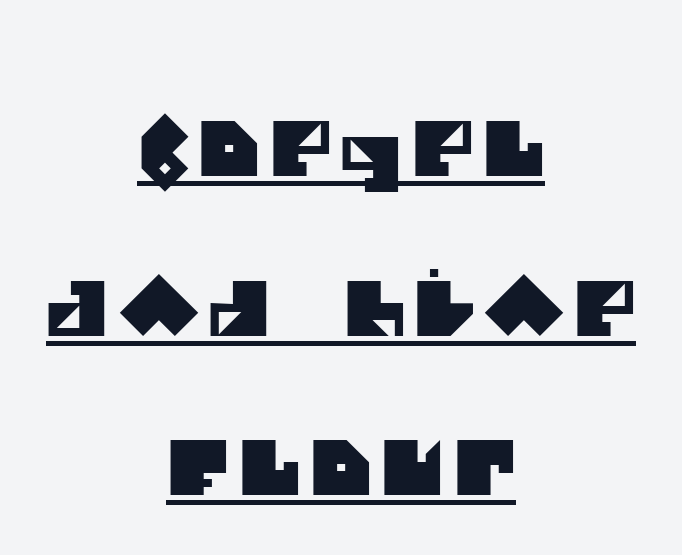
Q: Is the typeface a serif or a sans-serif typeface? A: Sans-serif.
Q: Is the text underlined? A: Yes.
Q: How is the paragraph aligned? A: Centered.
Q: Is the spacing between lines tight, normal or loose? A: Loose.
Q: Width (condensed, normal, or wide)? A: Normal.
Q: Stroke contrast? A: Medium.
Q: x-height? A: Large.
Q: Monospaced? A: No.
